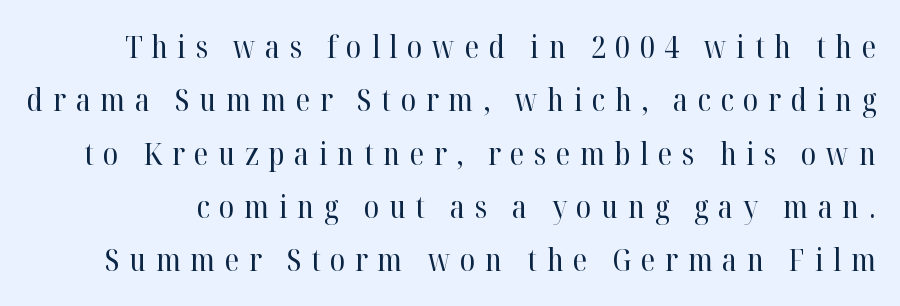
The face used here is proportionally spaced, like ordinary book or web type. These lines are composed in type with serifs. The specimen reads as upright at a glance. The horizontal fit of the characters is loose and conspicuously gappy.
